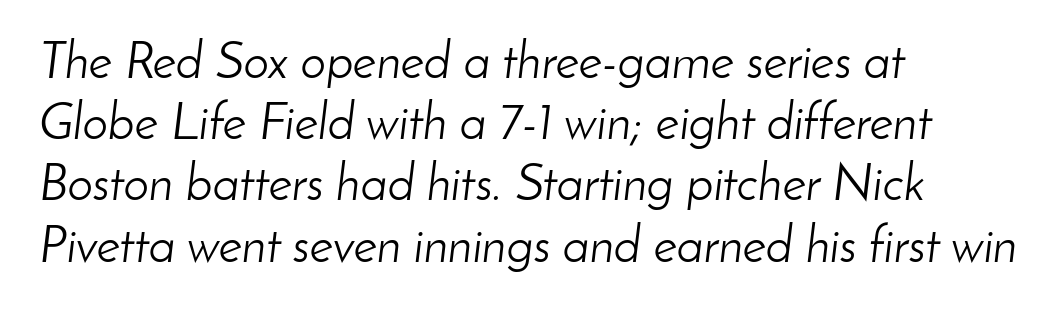
Letter spacing: default. A classic flush-left, rag-right setting is used for this passage. Stems and bowls with no extra thickness — not bold. In terms of posture, this sample is oblique.
